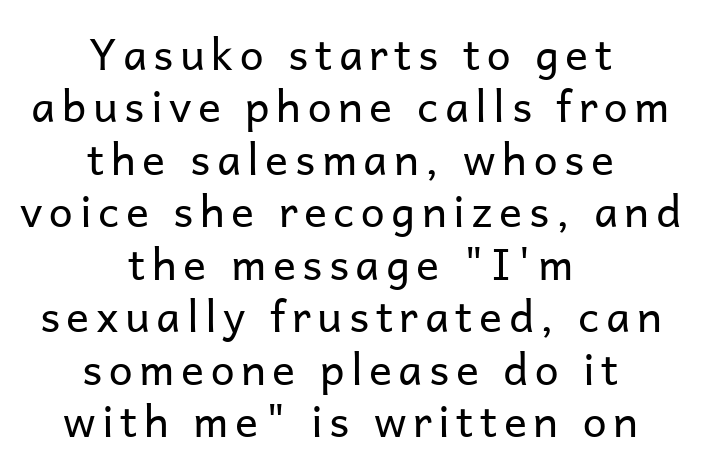
{"serif": "no", "italic": "no", "bold": "no", "weight": "regular", "width": "normal", "stroke_contrast": "low", "x_height": "medium", "monospaced": "no", "underline": "no", "align": "center", "line_spacing_ratio": 1.22, "glyph_px": 43}
